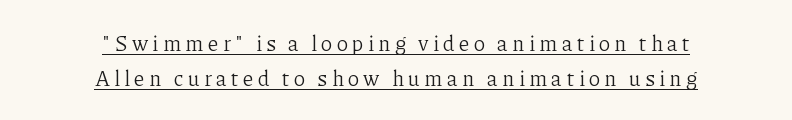
The letters stand upright; this is a roman face. A light-to-regular cut is what we see here. The leading is moderate, giving the passage an even texture. Reading down the block, each line starts at a different indent, mirrored at its end. You could only call the tracking loose — the letters float apart.
